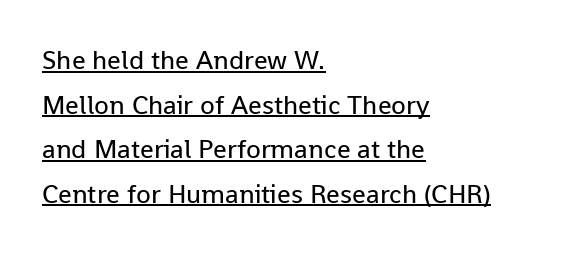
The image shows 27 px text type, upright; set left-aligned, normal line spacing (1.65x), normal letter spacing, underlined.
